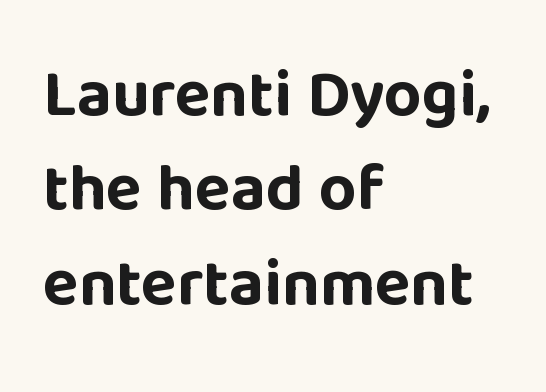
Q: Is the text bold? A: Yes.
Q: Is the text italic (slanted)? A: No, it is upright.
Q: Is the typeface a serif or a sans-serif typeface? A: Sans-serif.
Q: Is the text underlined? A: No.
Q: How is the paragraph aligned? A: Left-aligned.
Q: Is the spacing between letters normal or unusually wide? A: Normal.
Q: Is the spacing between lines tight, normal or loose? A: Normal.
Q: Width (condensed, normal, or wide)? A: Normal.
Q: Stroke contrast? A: Low.
Q: x-height? A: Large.
Q: Monospaced? A: No.
